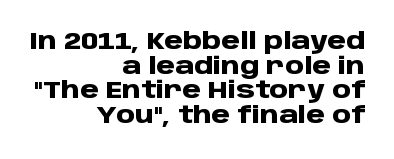
{"italic": "no", "bold": "yes", "underline": "no", "align": "right", "line_spacing": "tight", "line_spacing_ratio": 1.03, "letter_spacing": "normal", "letter_spacing_em": 0.0, "glyph_px": 24}
